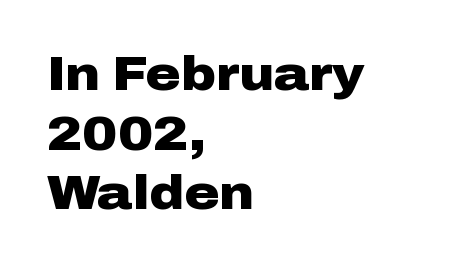
The baseline area is clear. Proportional: the letters do not fall into vertical columns. The typesetter chose a ragged-right arrangement here. Font category for this specimen: sans-serif. The lettering holds an erect, upright posture throughout. Is the type bold? Yes — the strokes are clearly thick and heavy.
